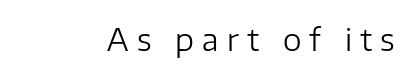
{"serif": "no", "italic": "no", "bold": "no", "weight": "regular", "width": "normal", "stroke_contrast": "low", "x_height": "medium", "monospaced": "no", "underline": "no", "letter_spacing": "wide", "letter_spacing_em": 0.27, "glyph_px": 30}
